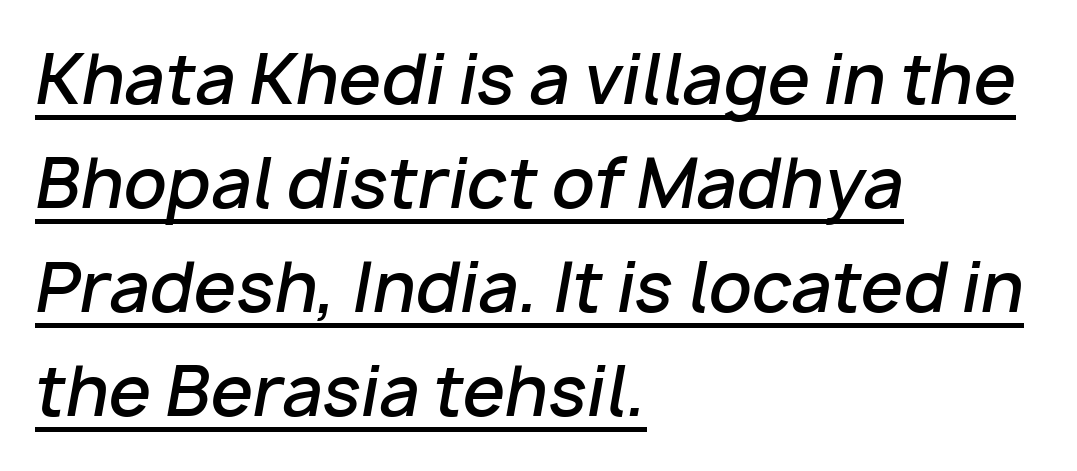
{"italic": "yes", "lean": "right", "slant_degrees": 10, "bold": "semi", "weight": "semibold", "width": "normal", "stroke_contrast": "low", "x_height": "medium", "monospaced": "no", "underline": "yes", "align": "left", "line_spacing": "normal", "line_spacing_ratio": 1.53, "letter_spacing": "normal", "letter_spacing_em": 0.0, "glyph_px": 68}
